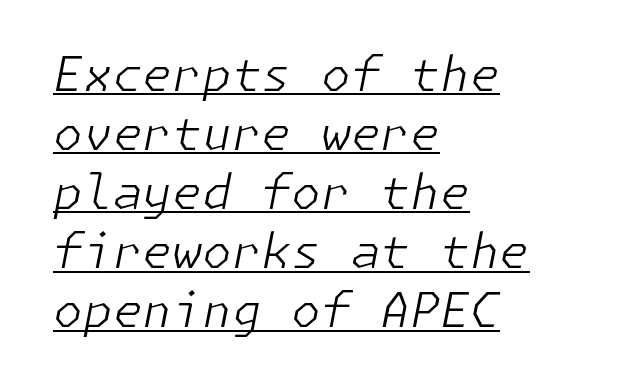
{"italic": "yes", "lean": "right", "slant_degrees": 11, "bold": "no", "weight": "light", "width": "normal", "stroke_contrast": "low", "x_height": "medium", "underline": "yes", "align": "left", "line_spacing_ratio": 1.23, "letter_spacing": "normal", "letter_spacing_em": 0.0, "glyph_px": 48}
